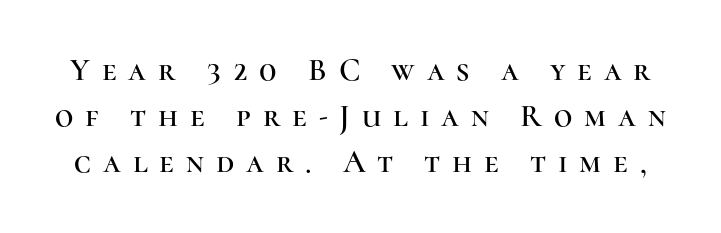
Q: Is the text italic (slanted)? A: No, it is upright.
Q: Is the typeface a serif or a sans-serif typeface? A: Serif.
Q: Is the text underlined? A: No.
Q: Is the spacing between letters normal or unusually wide? A: Unusually wide.
Q: Is the spacing between lines tight, normal or loose? A: Normal.
Q: Width (condensed, normal, or wide)? A: Normal.
Q: Stroke contrast? A: High.
Q: x-height? A: Medium.
Q: Monospaced? A: No.
